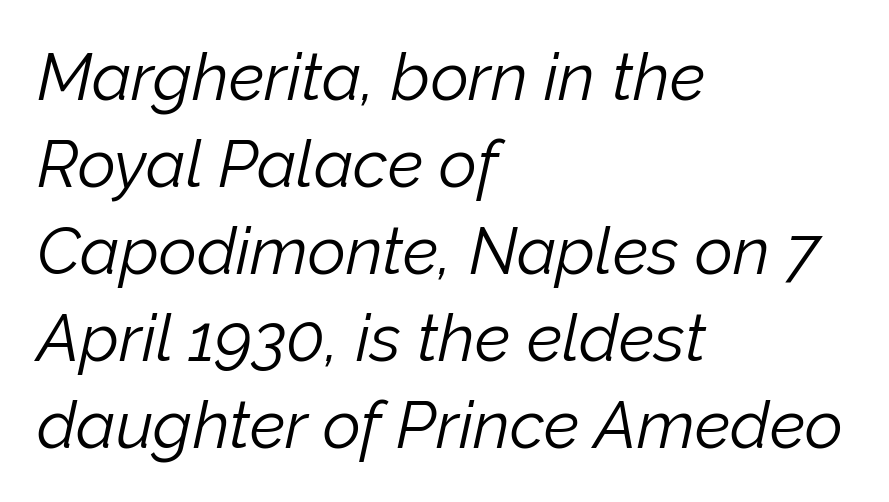
Q: Is the text bold? A: No.
Q: Is the text italic (slanted)? A: Yes, it leans right by about 12 degrees.
Q: Is the text underlined? A: No.
Q: How is the paragraph aligned? A: Left-aligned.
Q: Is the spacing between letters normal or unusually wide? A: Normal.
Q: Is the spacing between lines tight, normal or loose? A: Normal.
Q: Width (condensed, normal, or wide)? A: Normal.
Q: Stroke contrast? A: Low.
Q: x-height? A: Medium.
Q: Monospaced? A: No.
